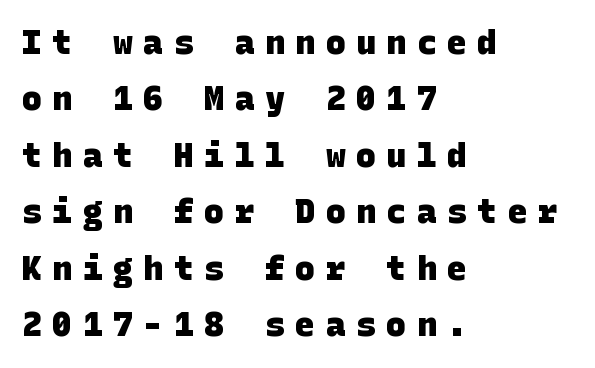
Q: Is the text bold? A: Yes.
Q: Is the typeface a serif or a sans-serif typeface? A: Sans-serif.
Q: Is the text underlined? A: No.
Q: How is the paragraph aligned? A: Left-aligned.
Q: Is the spacing between letters normal or unusually wide? A: Unusually wide.
Q: Width (condensed, normal, or wide)? A: Normal.
Q: Stroke contrast? A: Low.
Q: x-height? A: Large.
